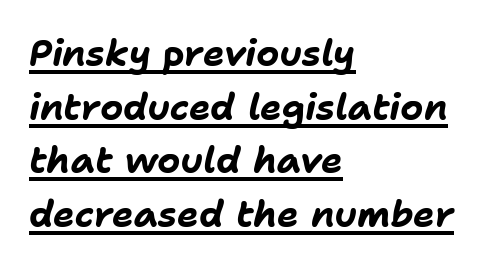
Varying glyph widths throughout — classic text-font behaviour. Evenly set lines give the paragraph a standard silhouette. The rendered words wear a rule along their underside. Which margin do the lines hug? The left one — the right edge is uneven. The font's italic variant was chosen for this text.
